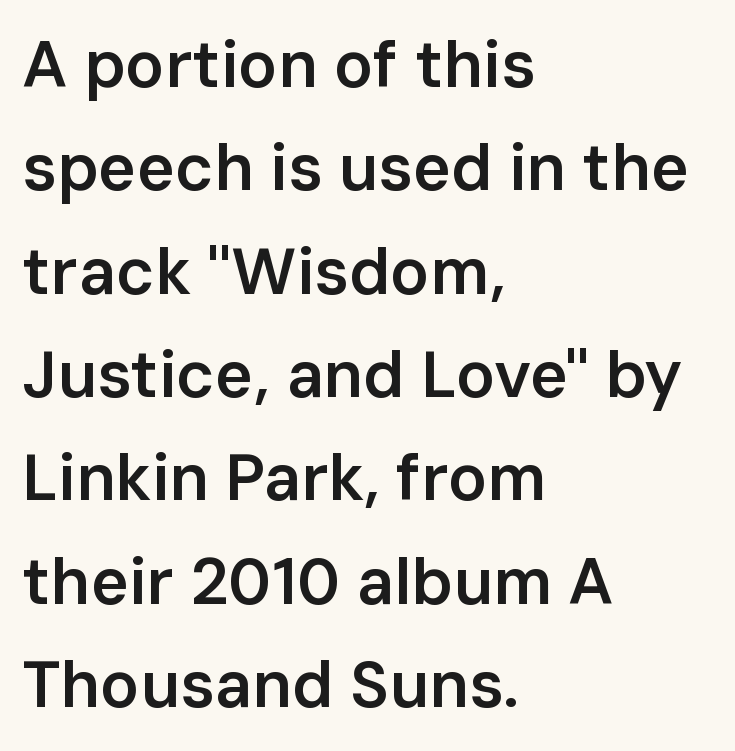
Character widths vary here, with narrow letters taking less room than wide ones. Notice how the stems are strictly vertical — no italics here. Typographic density is moderately raised because the face is semibold. There is no visible air inserted between adjacent glyphs.
